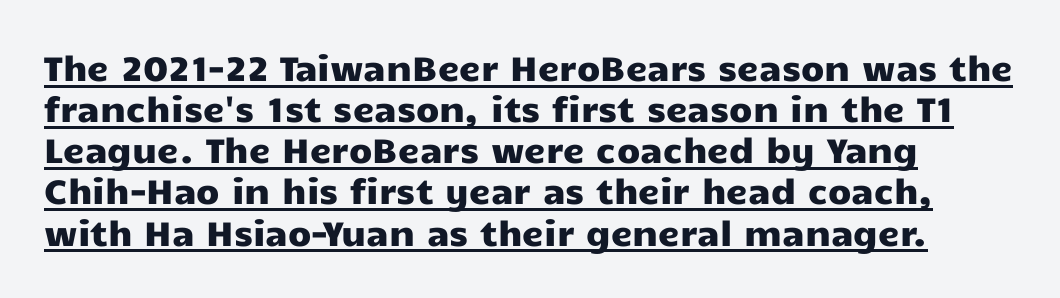
The image shows 34 px wide sans-serif type, upright; set left-aligned, line spacing 1.21x, normal letter spacing, underlined; low stroke contrast and a medium x-height.
